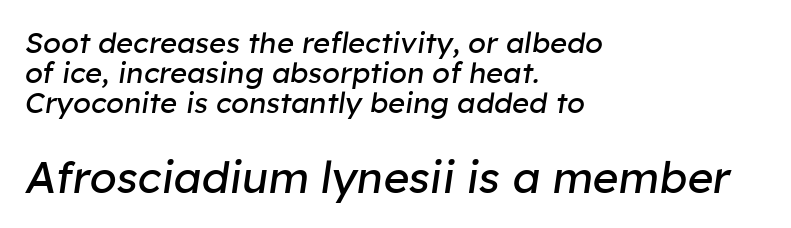
If you drew a line through each stem, it would be angled. Is the lower block the larger one? Yes — the lower block carries the bigger type. This rendering uses left alignment, leaving the right contour irregular. The space between consecutive lines is stingy. Compared with typical body copy, the letter spacing here is the same.
